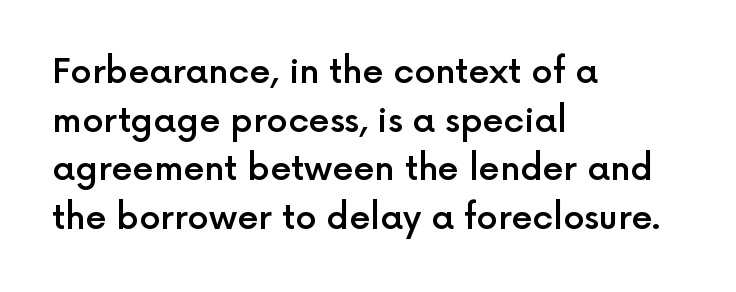
Q: Is the text bold? A: Semi-bold.
Q: Is the text italic (slanted)? A: No, it is upright.
Q: Is the typeface a serif or a sans-serif typeface? A: Sans-serif.
Q: Is the text underlined? A: No.
Q: How is the paragraph aligned? A: Left-aligned.
Q: Is the spacing between letters normal or unusually wide? A: Normal.
Q: Is the spacing between lines tight, normal or loose? A: Normal.
Q: Width (condensed, normal, or wide)? A: Normal.
Q: x-height? A: Medium.
Q: Monospaced? A: No.
